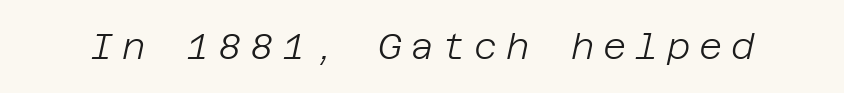
The image shows 36 px light type, italic (leaning right); set unusually wide letter spacing (+0.24 em), not underlined; low stroke contrast and a large x-height.
